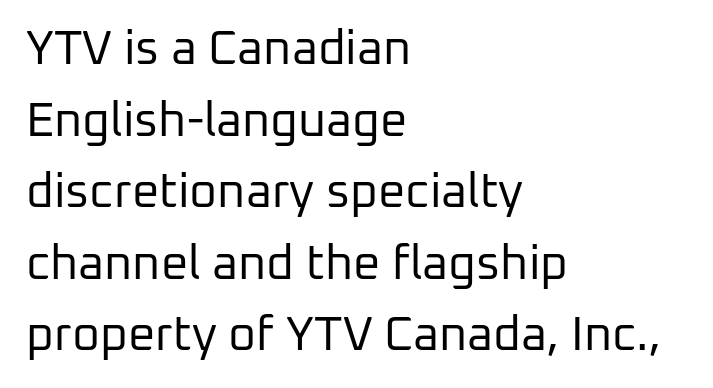
{"serif": "no", "italic": "no", "bold": "no", "weight": "regular", "width": "normal", "stroke_contrast": "low", "x_height": "medium", "monospaced": "no", "underline": "no", "align": "left", "line_spacing": "normal", "line_spacing_ratio": 1.49, "letter_spacing": "normal", "letter_spacing_em": 0.0, "glyph_px": 48}
